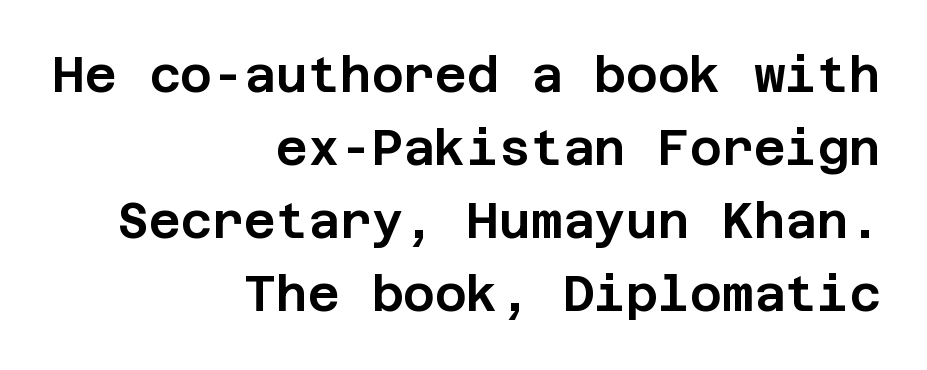
The tracking reads as untouched default to a designer's eye. When letters stand straight like this, we call the style roman or upright. The space between consecutive lines is moderate. The baseline area is clear. This sample uses a sans-serif face.
